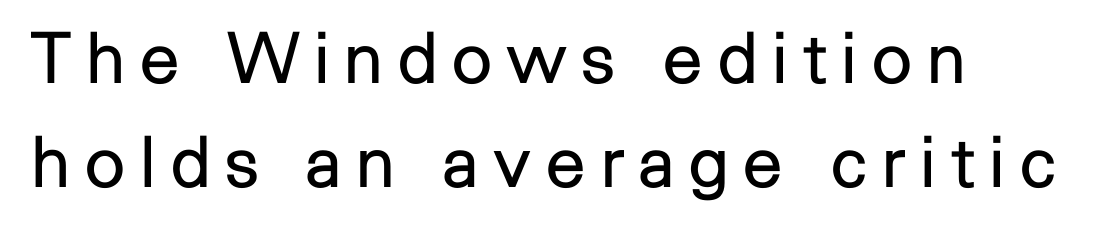
{"serif": "no", "italic": "no", "bold": "no", "weight": "regular", "width": "normal", "stroke_contrast": "low", "x_height": "medium", "monospaced": "no", "underline": "no", "line_spacing": "normal", "line_spacing_ratio": 1.46, "letter_spacing": "wide", "letter_spacing_em": 0.21, "glyph_px": 71}
